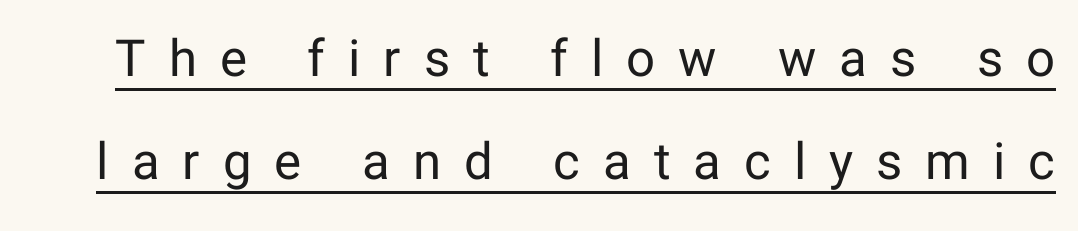
Q: Is the text bold? A: No.
Q: Is the text italic (slanted)? A: No, it is upright.
Q: Is the typeface a serif or a sans-serif typeface? A: Sans-serif.
Q: Is the text underlined? A: Yes.
Q: Is the spacing between letters normal or unusually wide? A: Unusually wide.
Q: Is the spacing between lines tight, normal or loose? A: Loose.
Q: Width (condensed, normal, or wide)? A: Normal.
Q: Stroke contrast? A: Low.
Q: x-height? A: Medium.
Q: Monospaced? A: No.
